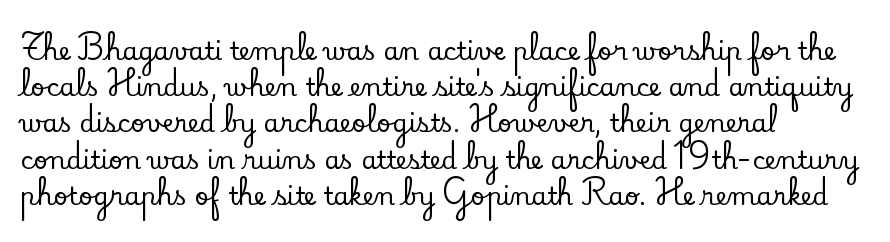
Q: Is the text italic (slanted)? A: No, it is upright.
Q: Is the text underlined? A: No.
Q: How is the paragraph aligned? A: Left-aligned.
Q: Is the spacing between letters normal or unusually wide? A: Normal.
Q: Is the spacing between lines tight, normal or loose? A: Normal.
